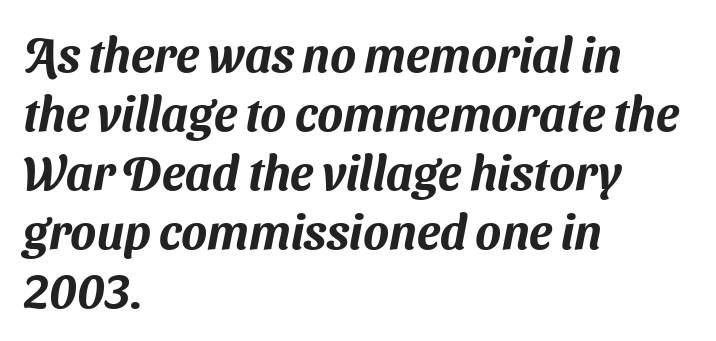
Q: Is the typeface a serif or a sans-serif typeface? A: Sans-serif.
Q: Is the text underlined? A: No.
Q: How is the paragraph aligned? A: Left-aligned.
Q: Is the spacing between letters normal or unusually wide? A: Normal.
Q: Width (condensed, normal, or wide)? A: Normal.
Q: Stroke contrast? A: Medium.
Q: x-height? A: Medium.
Q: Monospaced? A: No.
